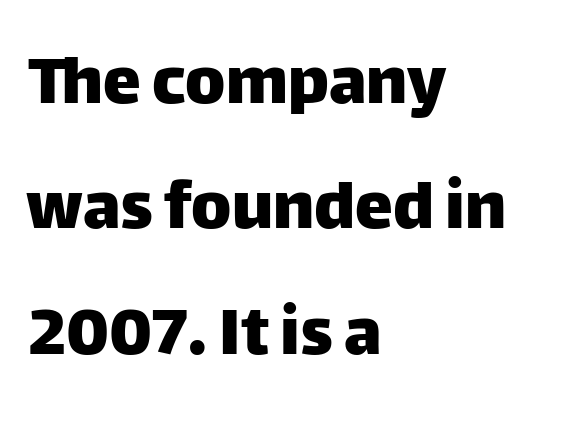
{"serif": "no", "italic": "no", "width": "normal", "stroke_contrast": "low", "x_height": "large", "monospaced": "no", "underline": "no", "align": "left", "line_spacing": "normal", "line_spacing_ratio": 1.65, "letter_spacing": "normal", "letter_spacing_em": 0.0, "glyph_px": 76}
